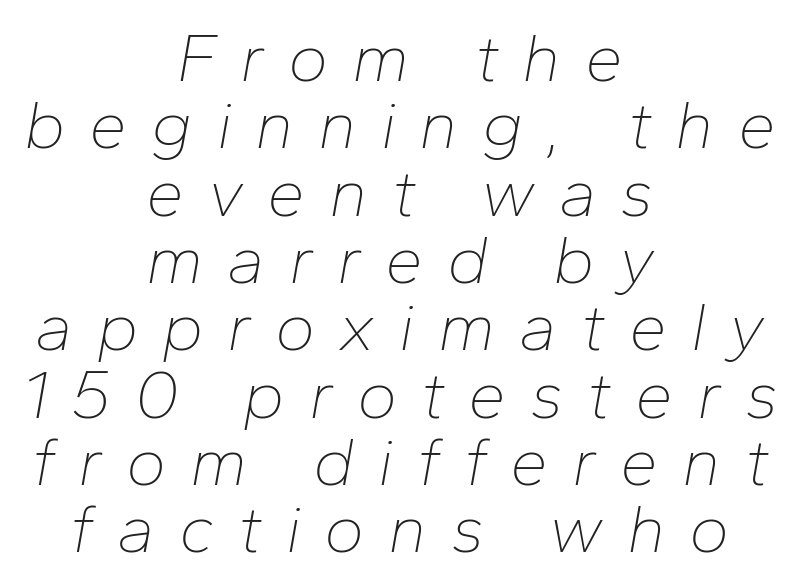
The weight would be labelled regular, book, light, or lighter still. Varying glyph widths throughout — classic text-font behaviour. Visually the block forms a symmetrical silhouette, jagged on both flanks. The letterforms stand isolated, each surrounded by extra space.
